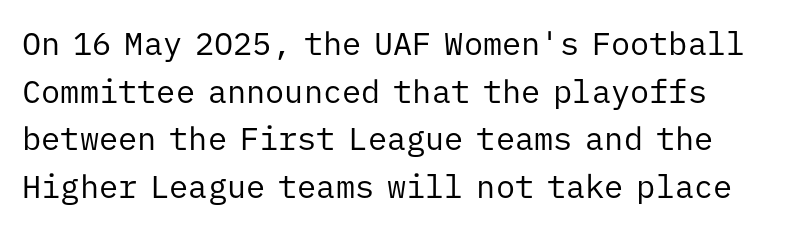
The image shows 32 px regular-weight sans-serif type, upright, monospaced; set left-aligned, normal line spacing (1.49x), normal letter spacing, not underlined; low stroke contrast and a medium x-height.
